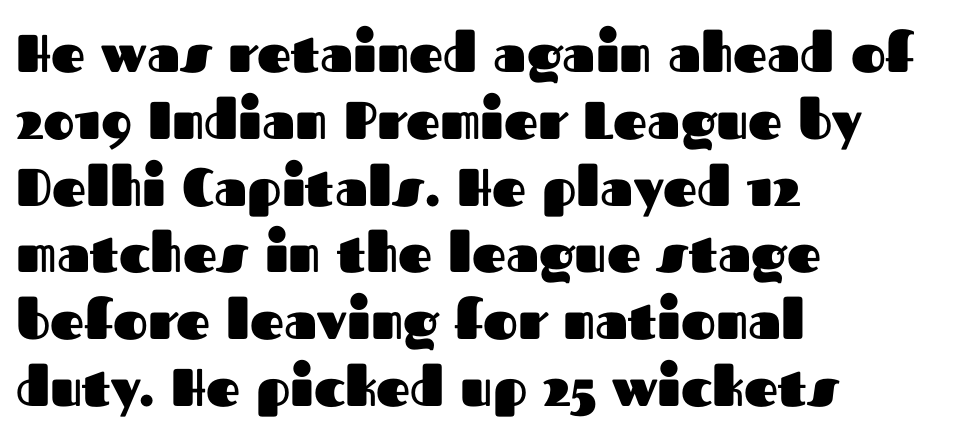
The image shows 53 px heavy sans-serif type, upright; set left-aligned, normal line spacing (1.26x), normal letter spacing, not underlined; medium stroke contrast and a medium x-height.
